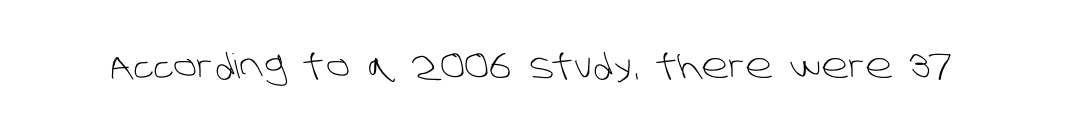
Q: Is the text bold? A: No.
Q: Is the typeface a serif or a sans-serif typeface? A: Sans-serif.
Q: Is the text underlined? A: No.
Q: Is the spacing between letters normal or unusually wide? A: Normal.
Q: Width (condensed, normal, or wide)? A: Normal.
Q: Stroke contrast? A: Low.
Q: x-height? A: Large.
Q: Monospaced? A: No.
